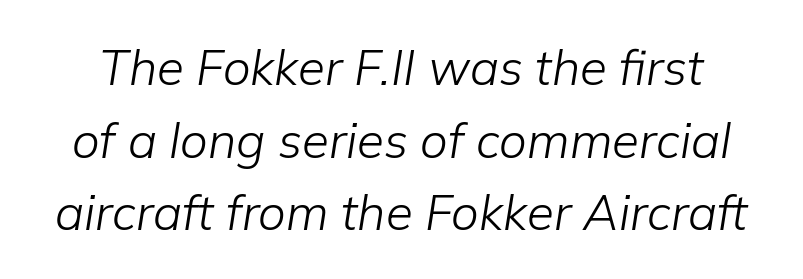
{"italic": "yes", "lean": "right", "slant_degrees": 9, "bold": "no", "weight": "light", "width": "normal", "stroke_contrast": "low", "x_height": "medium", "monospaced": "no", "underline": "no", "line_spacing": "normal", "line_spacing_ratio": 1.48, "letter_spacing": "normal", "letter_spacing_em": 0.0, "glyph_px": 49}
